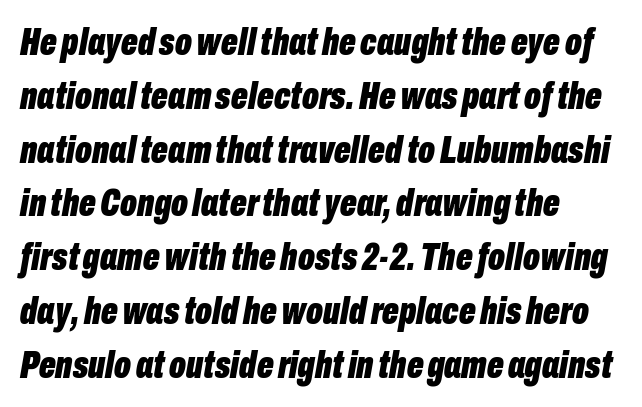
{"italic": "yes", "lean": "right", "slant_degrees": 10, "bold": "yes", "weight": "bold", "width": "condensed", "stroke_contrast": "low", "x_height": "medium", "monospaced": "no", "underline": "no", "align": "left", "line_spacing": "normal", "line_spacing_ratio": 1.38, "letter_spacing": "normal", "letter_spacing_em": 0.0, "glyph_px": 39}
